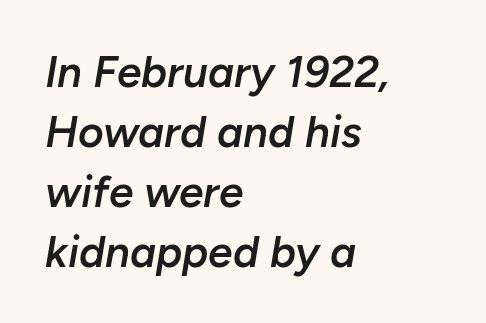
{"italic": "yes", "lean": "right", "slant_degrees": 10, "bold": "semi", "weight": "semibold", "width": "normal", "stroke_contrast": "low", "x_height": "medium", "monospaced": "no", "underline": "no", "align": "left", "line_spacing": "normal", "line_spacing_ratio": 1.36, "letter_spacing": "normal", "letter_spacing_em": 0.0, "glyph_px": 44}
